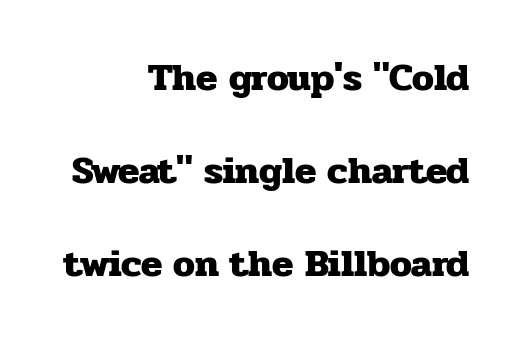
{"serif": "yes", "italic": "no", "bold": "yes", "weight": "heavy", "width": "normal", "stroke_contrast": "low", "x_height": "medium", "monospaced": "no", "underline": "no", "align": "right", "line_spacing": "loose", "line_spacing_ratio": 2.39, "letter_spacing": "normal", "letter_spacing_em": 0.0, "glyph_px": 39}
